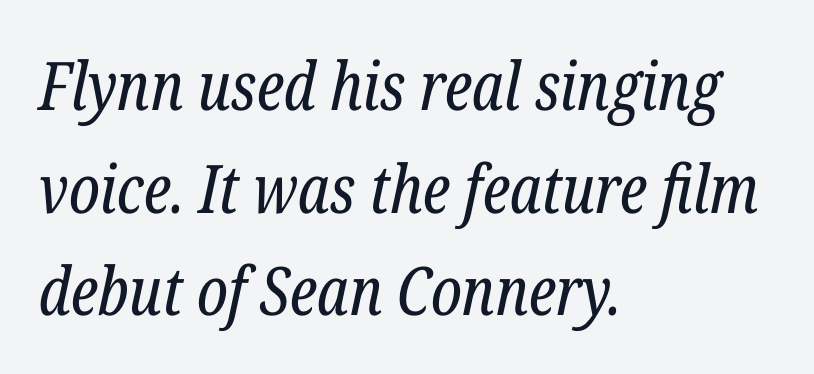
The image shows 67 px regular-weight, condensed serif type, italic (leaning right); set left-aligned, normal line spacing (1.53x), normal letter spacing, not underlined; low stroke contrast and a medium x-height.
